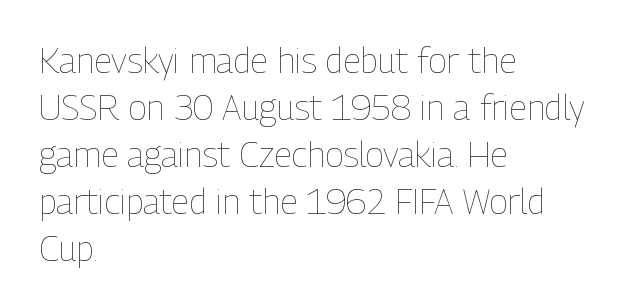
Q: Is the text bold? A: No.
Q: Is the text italic (slanted)? A: No, it is upright.
Q: Is the text underlined? A: No.
Q: How is the paragraph aligned? A: Left-aligned.
Q: Is the spacing between letters normal or unusually wide? A: Normal.
Q: Is the spacing between lines tight, normal or loose? A: Normal.
Q: Width (condensed, normal, or wide)? A: Condensed.
Q: Stroke contrast? A: Low.
Q: x-height? A: Medium.
Q: Monospaced? A: No.
